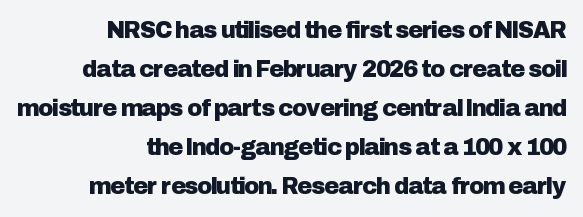
Q: Is the text italic (slanted)? A: No, it is upright.
Q: Is the text underlined? A: No.
Q: How is the paragraph aligned? A: Right-aligned.
Q: Is the spacing between letters normal or unusually wide? A: Normal.
Q: Is the spacing between lines tight, normal or loose? A: Normal.
